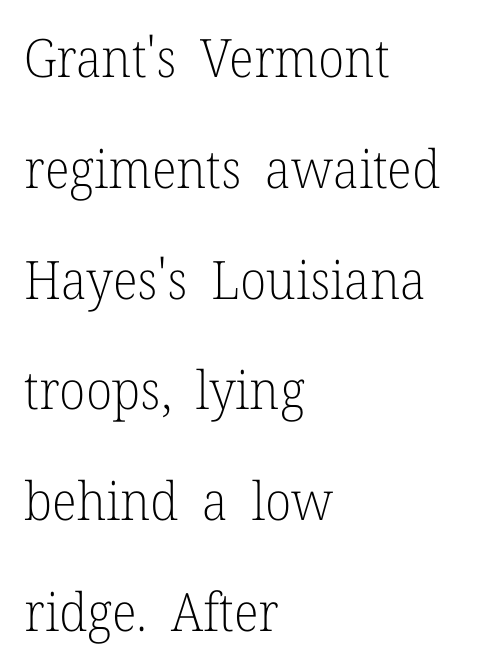
{"serif": "yes", "italic": "no", "bold": "no", "weight": "light", "width": "normal", "stroke_contrast": "low", "x_height": "medium", "monospaced": "no", "underline": "no", "align": "left", "line_spacing": "loose", "line_spacing_ratio": 2.09, "letter_spacing": "normal", "letter_spacing_em": 0.0, "glyph_px": 53}
